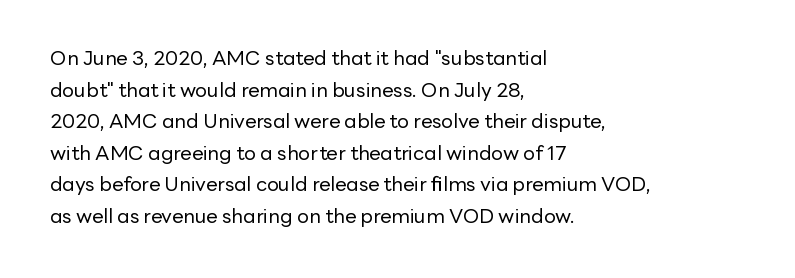
Teacher's note: observe the even left margin — that is flush-left alignment. The passage shown is not underscored anywhere. The rendering uses a moderate line-height, typical for paragraphs. Ascenders rise straight up at ninety degrees. Nobody touched the tracking dial on this one.
